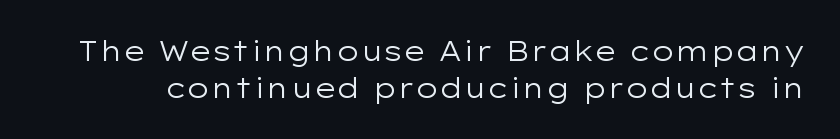
Q: Is the text bold? A: No.
Q: Is the text italic (slanted)? A: No, it is upright.
Q: Is the text underlined? A: No.
Q: Is the spacing between letters normal or unusually wide? A: Normal.
Q: Is the spacing between lines tight, normal or loose? A: Normal.
